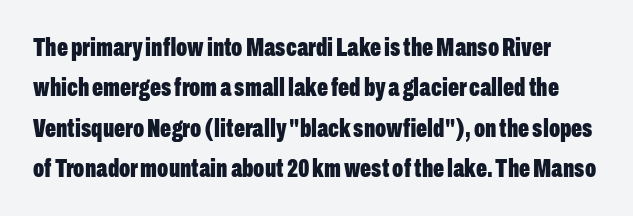
Q: Is the text bold? A: Yes.
Q: Is the text italic (slanted)? A: No, it is upright.
Q: Is the text underlined? A: No.
Q: Is the spacing between letters normal or unusually wide? A: Normal.
Q: Is the spacing between lines tight, normal or loose? A: Normal.
